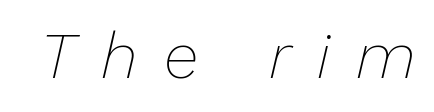
{"italic": "yes", "lean": "right", "slant_degrees": 13, "bold": "no", "weight": "thin", "width": "normal", "stroke_contrast": "low", "x_height": "medium", "monospaced": "no", "underline": "no", "letter_spacing": "wide", "letter_spacing_em": 0.41, "glyph_px": 64}
